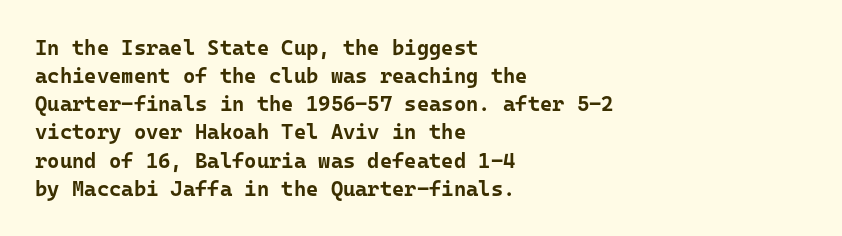
Anything drawn beneath the words? Only blank space. Evenly set lines give the paragraph a standard silhouette. In CSS terms this would be text-align: left. The font's upright variant was chosen for this text. Strokes here are thick enough to call this a true bold.
